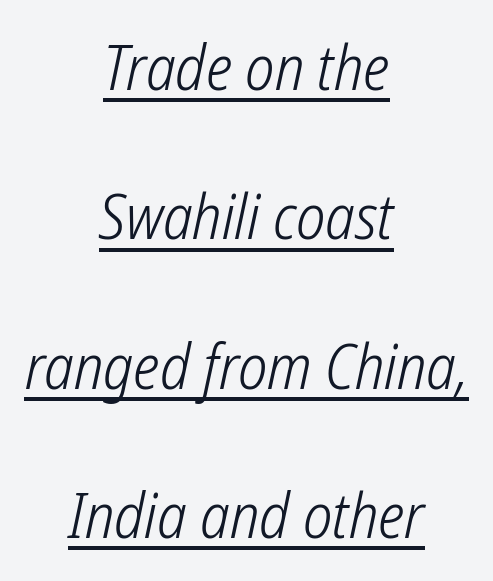
{"serif": "no", "bold": "no", "weight": "light", "width": "condensed", "stroke_contrast": "low", "x_height": "medium", "monospaced": "no", "underline": "yes", "align": "center", "line_spacing": "loose", "line_spacing_ratio": 2.41, "letter_spacing": "normal", "letter_spacing_em": 0.0, "glyph_px": 62}
